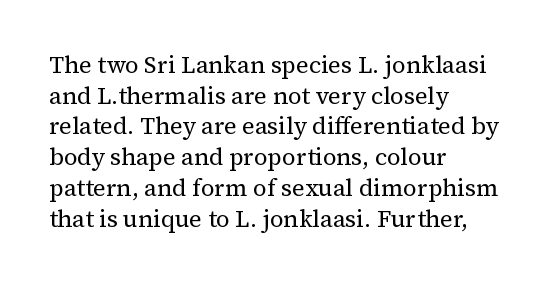
{"italic": "no", "bold": "no", "underline": "no", "align": "left", "line_spacing": "normal", "line_spacing_ratio": 1.28, "letter_spacing": "normal", "letter_spacing_em": 0.0, "glyph_px": 24}
